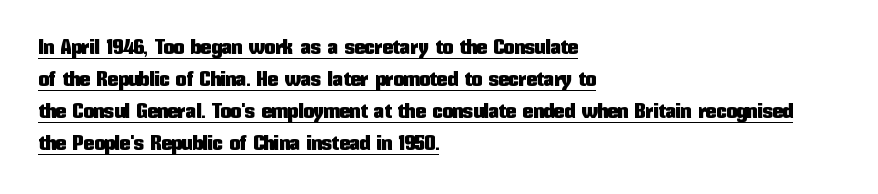
{"italic": "no", "underline": "yes", "align": "left", "line_spacing": "normal", "line_spacing_ratio": 1.52, "letter_spacing": "normal", "letter_spacing_em": 0.0, "glyph_px": 21}
